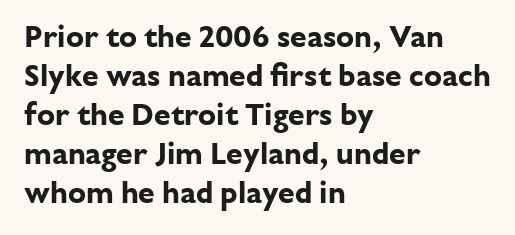
{"serif": "no", "italic": "no", "bold": "yes", "weight": "bold", "width": "normal", "stroke_contrast": "low", "x_height": "medium", "monospaced": "no", "underline": "no", "align": "left", "line_spacing": "normal", "line_spacing_ratio": 1.3, "letter_spacing": "normal", "letter_spacing_em": 0.0, "glyph_px": 30}
